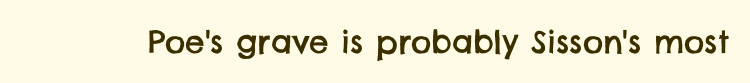
Q: Is the typeface a serif or a sans-serif typeface? A: Sans-serif.
Q: Is the text underlined? A: No.
Q: Is the spacing between letters normal or unusually wide? A: Normal.
Q: Width (condensed, normal, or wide)? A: Normal.
Q: Stroke contrast? A: Low.
Q: x-height? A: Large.
Q: Monospaced? A: No.
